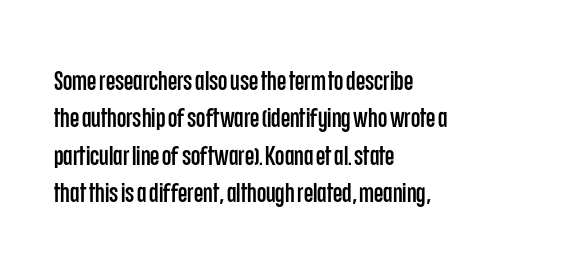
Q: Is the text italic (slanted)? A: No, it is upright.
Q: Is the text underlined? A: No.
Q: How is the paragraph aligned? A: Left-aligned.
Q: Is the spacing between letters normal or unusually wide? A: Normal.
Q: Is the spacing between lines tight, normal or loose? A: Normal.
